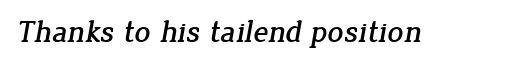
Q: Is the typeface a serif or a sans-serif typeface? A: Serif.
Q: Is the text underlined? A: No.
Q: Is the spacing between letters normal or unusually wide? A: Normal.
Q: Width (condensed, normal, or wide)? A: Normal.
Q: Stroke contrast? A: Low.
Q: x-height? A: Medium.
Q: Monospaced? A: No.
